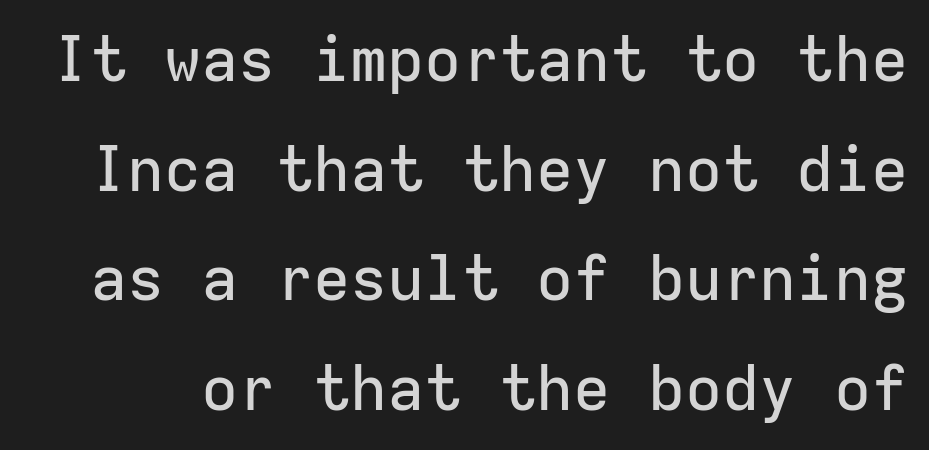
Q: Is the text italic (slanted)? A: No, it is upright.
Q: Is the typeface a serif or a sans-serif typeface? A: Sans-serif.
Q: Is the text underlined? A: No.
Q: Is the spacing between letters normal or unusually wide? A: Normal.
Q: Width (condensed, normal, or wide)? A: Normal.
Q: Stroke contrast? A: Low.
Q: x-height? A: Medium.
Q: Monospaced? A: Yes.
